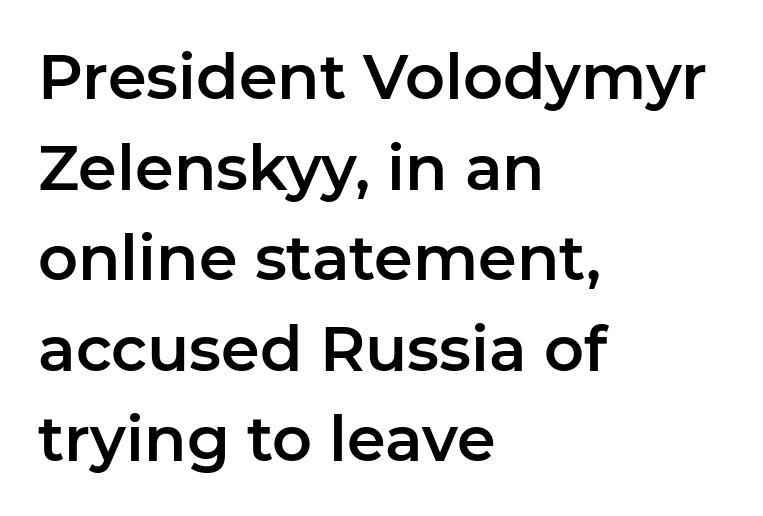
Q: Is the text italic (slanted)? A: No, it is upright.
Q: Is the typeface a serif or a sans-serif typeface? A: Sans-serif.
Q: Is the text underlined? A: No.
Q: How is the paragraph aligned? A: Left-aligned.
Q: Is the spacing between letters normal or unusually wide? A: Normal.
Q: Is the spacing between lines tight, normal or loose? A: Normal.
Q: Width (condensed, normal, or wide)? A: Normal.
Q: Stroke contrast? A: Low.
Q: x-height? A: Medium.
Q: Monospaced? A: No.
